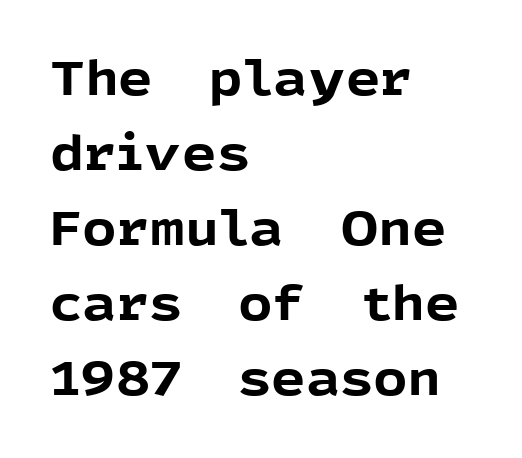
{"serif": "no", "italic": "no", "bold": "yes", "weight": "bold", "width": "normal", "x_height": "medium", "monospaced": "no", "underline": "no", "align": "left", "line_spacing": "normal", "line_spacing_ratio": 1.56, "letter_spacing": "normal", "letter_spacing_em": 0.0, "glyph_px": 48}
